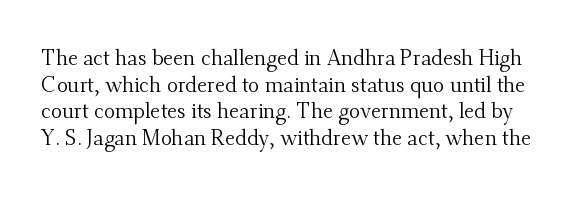
The image shows 21 px text type, upright; set normal line spacing (1.27x), normal letter spacing, not underlined.
